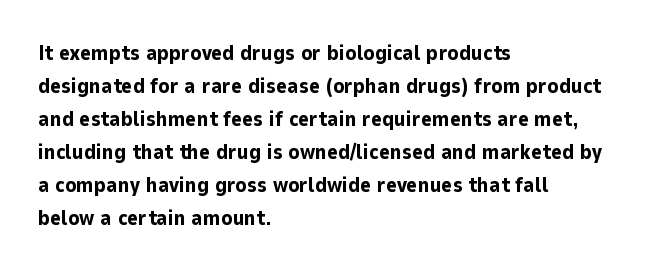
Q: Is the text bold? A: Yes.
Q: Is the text italic (slanted)? A: No, it is upright.
Q: Is the text underlined? A: No.
Q: How is the paragraph aligned? A: Left-aligned.
Q: Is the spacing between letters normal or unusually wide? A: Normal.
Q: Is the spacing between lines tight, normal or loose? A: Normal.
